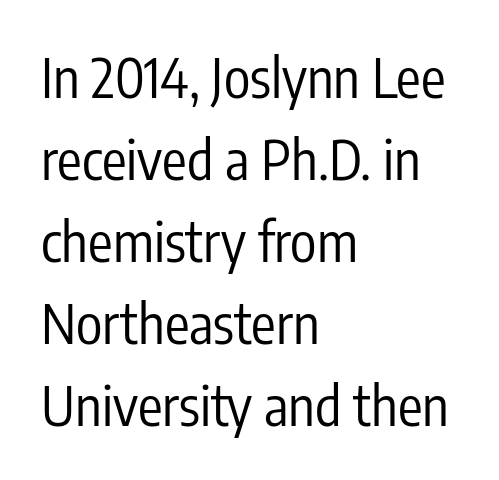
The image shows 55 px regular-weight, condensed sans-serif type, upright; set left-aligned, normal line spacing (1.49x), normal letter spacing, not underlined; low stroke contrast and a medium x-height.
